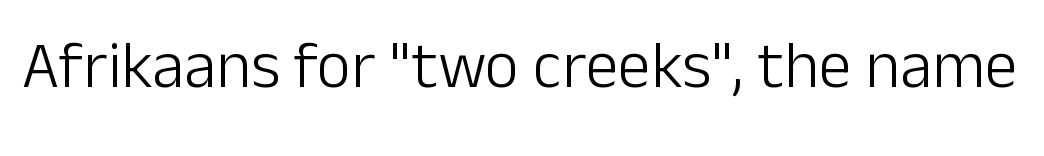
{"serif": "no", "italic": "no", "bold": "no", "weight": "light", "width": "normal", "stroke_contrast": "low", "x_height": "medium", "monospaced": "no", "underline": "no", "letter_spacing": "normal", "letter_spacing_em": 0.0, "glyph_px": 66}
